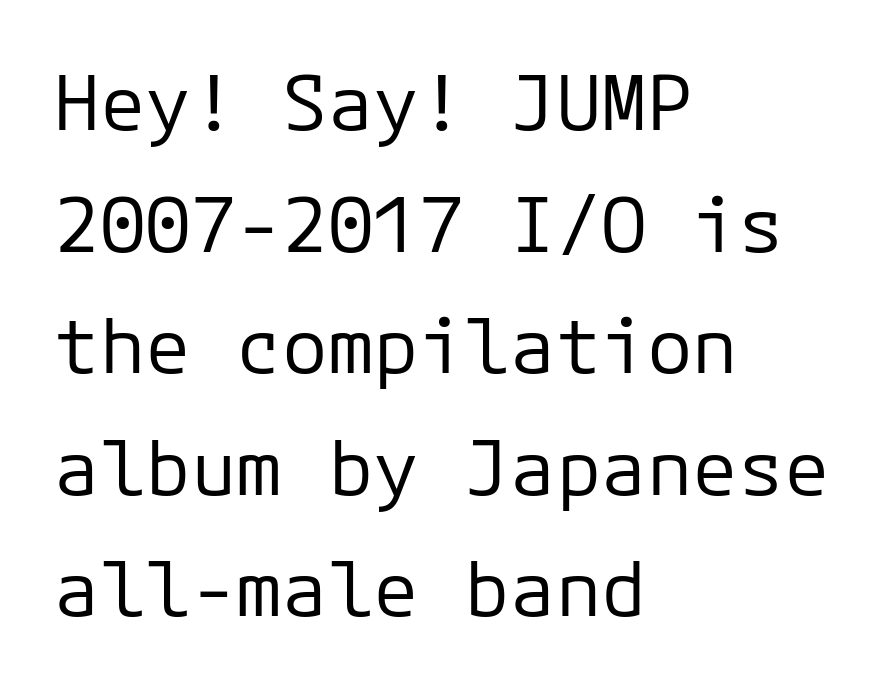
These lines are composed in type without serifs. Caption: face not bold, strokes unweighted. Is the letter spacing exaggerated? No — it looks like the ordinary default. The specimen reads as upright at a glance.
